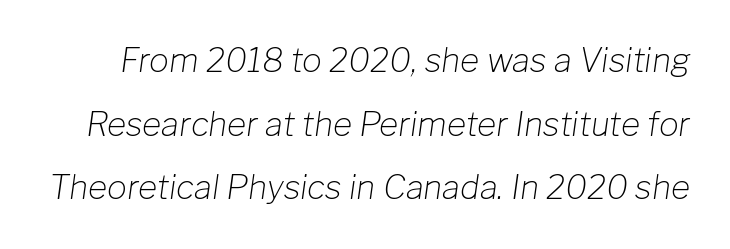
Q: Is the text bold? A: No.
Q: Is the text italic (slanted)? A: Yes, it leans right by about 8 degrees.
Q: Is the text underlined? A: No.
Q: Is the spacing between letters normal or unusually wide? A: Normal.
Q: Is the spacing between lines tight, normal or loose? A: Loose.
Q: Width (condensed, normal, or wide)? A: Normal.
Q: Stroke contrast? A: Low.
Q: x-height? A: Medium.
Q: Monospaced? A: No.
